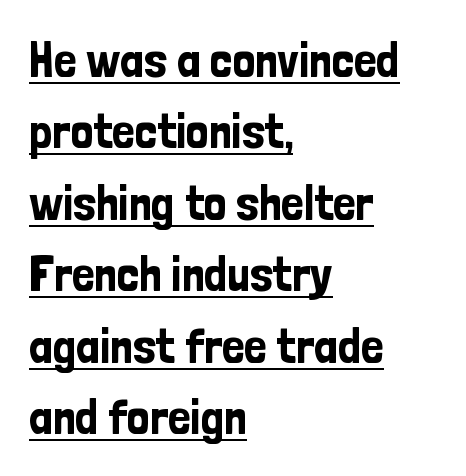
Character widths vary here, with narrow letters taking less room than wide ones. Evenly set lines give the paragraph a standard silhouette. Glyph-to-glyph distance matches everyday printed text. The words here are underlined.
